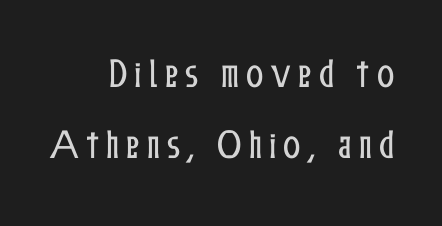
The image shows 32 px condensed type, upright; set right-aligned, loose line spacing (2.22x), unusually wide letter spacing (+0.22 em), not underlined; low stroke contrast and a medium x-height.
